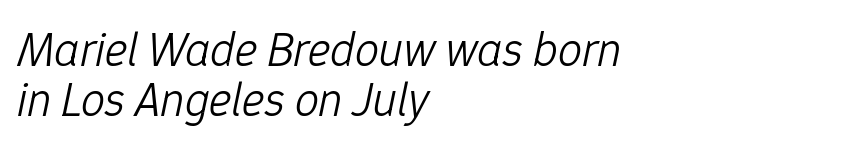
{"italic": "yes", "lean": "right", "slant_degrees": 12, "bold": "no", "weight": "light", "width": "normal", "stroke_contrast": "low", "x_height": "medium", "monospaced": "no", "underline": "no", "align": "left", "line_spacing": "tight", "line_spacing_ratio": 1.04, "letter_spacing": "normal", "letter_spacing_em": 0.0, "glyph_px": 48}
